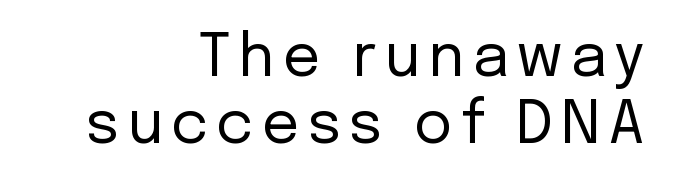
Q: Is the text bold? A: No.
Q: Is the text italic (slanted)? A: No, it is upright.
Q: Is the typeface a serif or a sans-serif typeface? A: Sans-serif.
Q: Is the text underlined? A: No.
Q: How is the paragraph aligned? A: Right-aligned.
Q: Is the spacing between lines tight, normal or loose? A: Tight.
Q: Width (condensed, normal, or wide)? A: Normal.
Q: Stroke contrast? A: Low.
Q: x-height? A: Medium.
Q: Monospaced? A: No.
